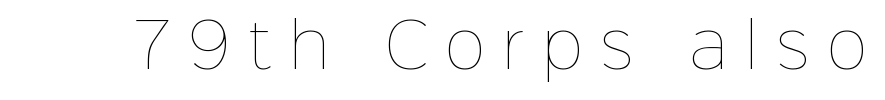
Characters follow at a spacing far wider than the type designer built in. Heft: none added — not bold. Note the varied advance widths — an 'i' is clearly narrower than an 'm'. Bare-footed words on every line. The typography opts for an upright posture over an oblique one.
